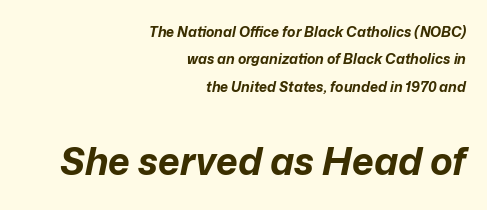
{"italic": "yes", "lean": "right", "slant_degrees": 12, "bold": "yes", "weight": "bold", "width": "normal", "stroke_contrast": "low", "x_height": "medium", "monospaced": "no", "underline": "no", "align": "right", "line_spacing": "loose", "line_spacing_ratio": 1.95, "letter_spacing": "normal", "letter_spacing_em": 0.0, "larger_block": "second", "size_ratio": 2.71, "glyph_px": 38}
